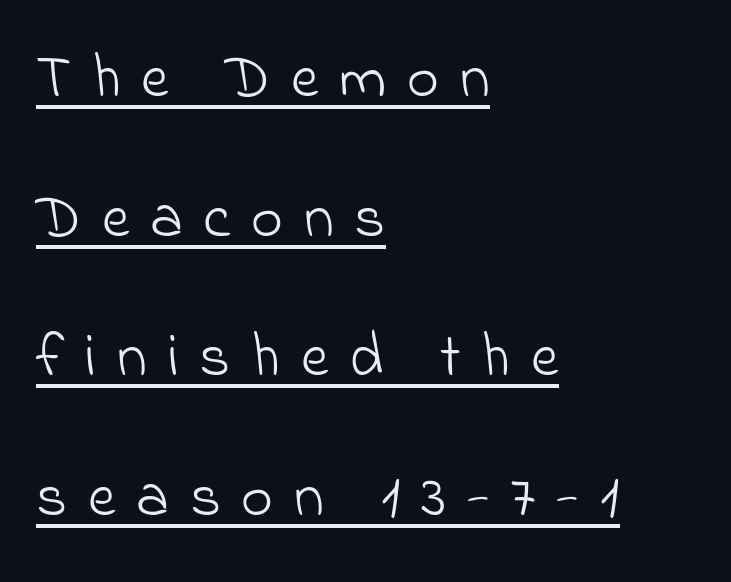
Here the glyphs are tracked loosely, breaking word shapes into spaced letters. You could fit nearly another row in the gap between these rows. The letters carry no serifs — their stems end cleanly without finishing strokes. The rendered words wear a rule along their underside. A student would call this left alignment; a typographer would say flush left, rag right.
